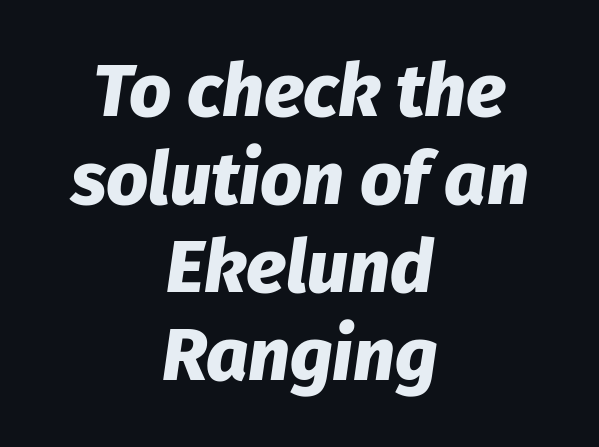
The glyphs look as if they've been sheared to an angle. The gaps between neighbouring characters are ordinary and unremarkable. The setting favours the middle, as headings and verse often do. The space directly below the letters is spotless. You could not count columns in this text — the font is proportionally spaced.
